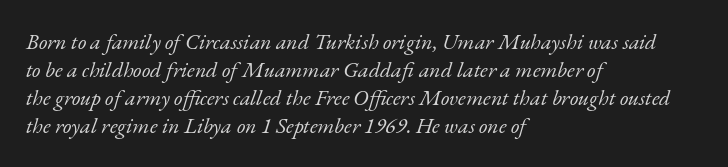
The image shows 22 px text type, italic (leaning right); set left-aligned, normal line spacing (1.28x), normal letter spacing, not underlined.
